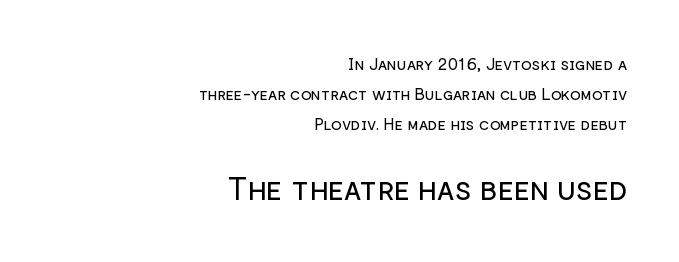
{"serif": "no", "italic": "no", "bold": "no", "weight": "regular", "width": "normal", "stroke_contrast": "low", "x_height": "medium", "monospaced": "no", "underline": "no", "align": "right", "line_spacing_ratio": 1.86, "letter_spacing": "normal", "letter_spacing_em": 0.0, "larger_block": "second", "size_ratio": 1.94, "glyph_px": 31}
